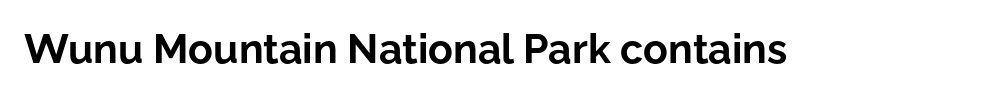
{"serif": "no", "italic": "no", "bold": "yes", "weight": "bold", "width": "normal", "stroke_contrast": "low", "x_height": "medium", "monospaced": "no", "underline": "no", "letter_spacing": "normal", "letter_spacing_em": 0.0, "glyph_px": 41}
